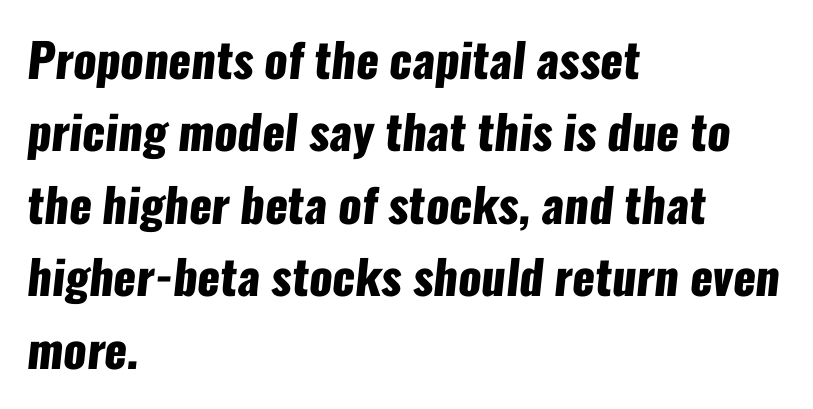
Q: Is the text bold? A: Yes.
Q: Is the typeface a serif or a sans-serif typeface? A: Sans-serif.
Q: Is the text underlined? A: No.
Q: How is the paragraph aligned? A: Left-aligned.
Q: Is the spacing between letters normal or unusually wide? A: Normal.
Q: Is the spacing between lines tight, normal or loose? A: Normal.
Q: Width (condensed, normal, or wide)? A: Condensed.
Q: Stroke contrast? A: Low.
Q: x-height? A: Medium.
Q: Monospaced? A: No.
